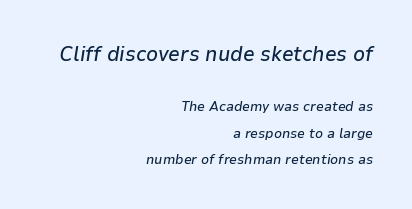
The image shows 21 px text type, italic (leaning right); set right-aligned, loose line spacing (1.91x), normal letter spacing, not underlined; the first (top) block is 1.5x larger.
